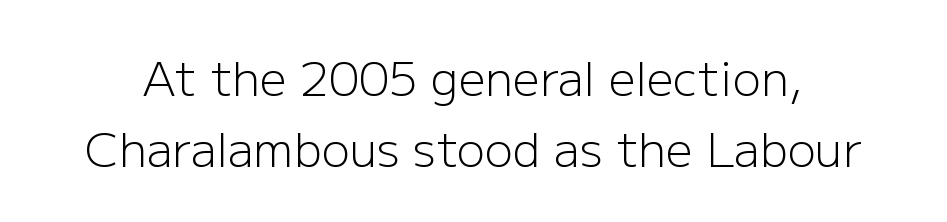
Students, note that the glyphs here touch the page at normal intervals. You can tell from the bare stems that sans-serif type was used. Descenders are the only things crossing below the line. The strokes are not fattened; the text isn't bold.
